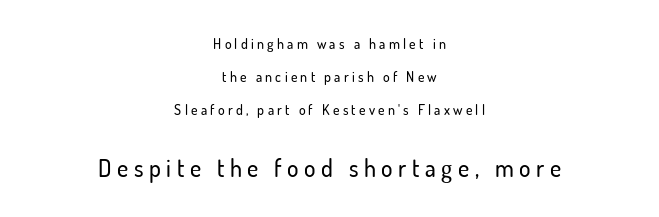
{"italic": "no", "underline": "no", "align": "center", "line_spacing": "loose", "line_spacing_ratio": 2.35, "letter_spacing": "wide", "letter_spacing_em": 0.23, "larger_block": "second", "size_ratio": 1.71, "glyph_px": 24}
